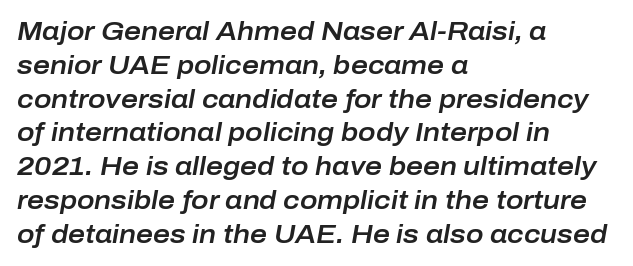
The paragraph has a hard left edge and a soft right edge. Words appear dense and cohesive because spacing is normal. Evenly set lines give the paragraph a standard silhouette. Descenders are the only things crossing below the line.
